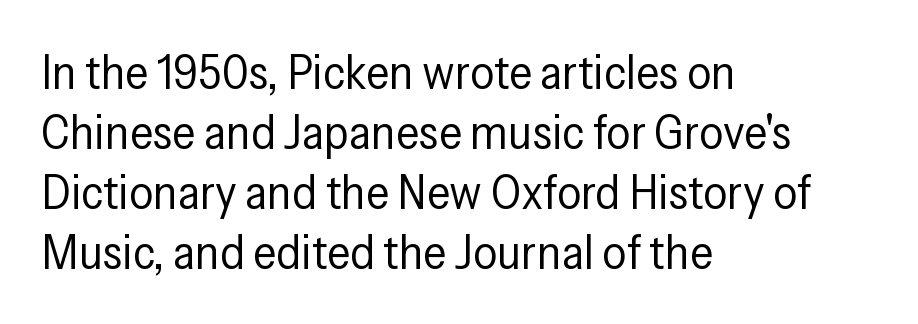
Q: Is the text bold? A: No.
Q: Is the text italic (slanted)? A: No, it is upright.
Q: Is the typeface a serif or a sans-serif typeface? A: Sans-serif.
Q: Is the text underlined? A: No.
Q: How is the paragraph aligned? A: Left-aligned.
Q: Is the spacing between letters normal or unusually wide? A: Normal.
Q: Is the spacing between lines tight, normal or loose? A: Normal.
Q: Width (condensed, normal, or wide)? A: Condensed.
Q: Stroke contrast? A: Low.
Q: x-height? A: Medium.
Q: Monospaced? A: No.
